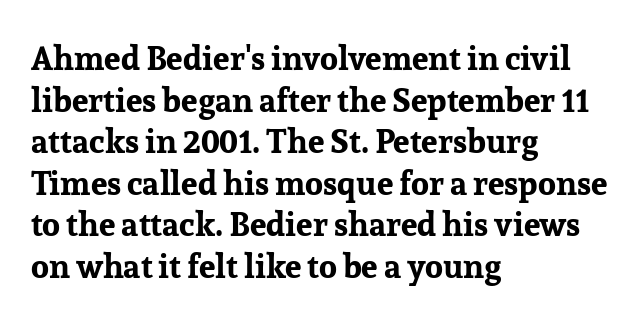
Do the characters align in a grid? No, the font is proportional. In terms of letterspacing, this is plain default setting. Regular leading. Bare-footed words on every line.
